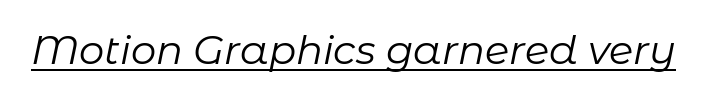
The image shows 40 px regular-weight type, italic (leaning right); set normal letter spacing, underlined; low stroke contrast and a medium x-height.
